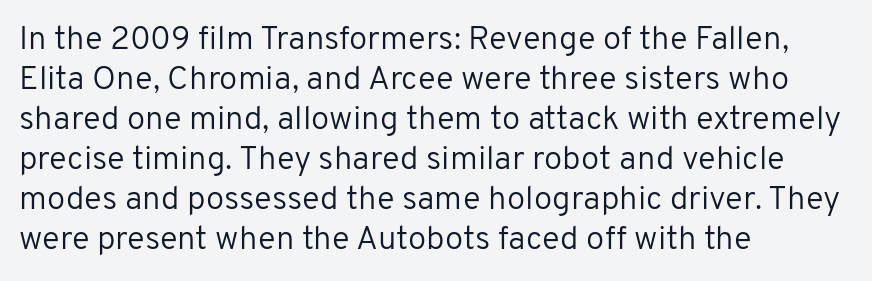
The face used here is proportionally spaced, like ordinary book or web type. The tracking reads as untouched default to a designer's eye. Style check: upright. The lines are quadded left.
